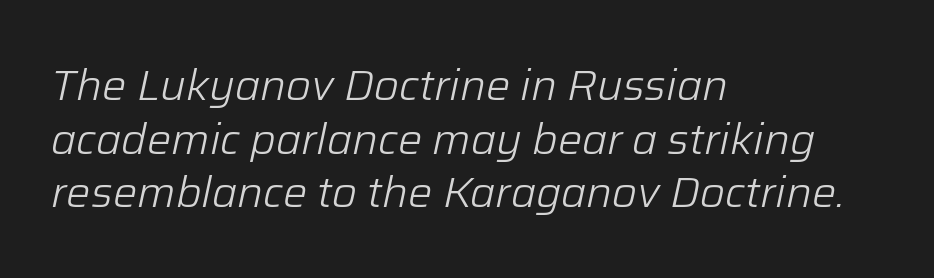
Q: Is the text bold? A: No.
Q: Is the text italic (slanted)? A: Yes, it leans right by about 12 degrees.
Q: Is the text underlined? A: No.
Q: How is the paragraph aligned? A: Left-aligned.
Q: Is the spacing between letters normal or unusually wide? A: Normal.
Q: Is the spacing between lines tight, normal or loose? A: Normal.
Q: Width (condensed, normal, or wide)? A: Normal.
Q: Stroke contrast? A: Low.
Q: x-height? A: Medium.
Q: Monospaced? A: No.
